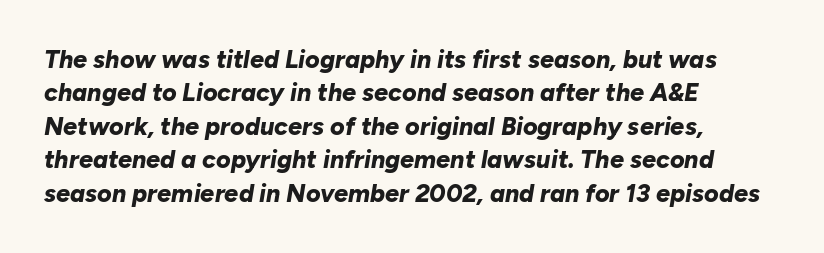
In terms of posture, this sample is oblique. The text block is weighted toward the left margin, trailing off unevenly rightward. The glyphs are unaccompanied by any horizontal stroke below them. Characters follow at the spacing the type designer built in. Regarding leading, the lines here are spaced in the standard way. In terms of weight, the rendering is a true, heavy bold.
